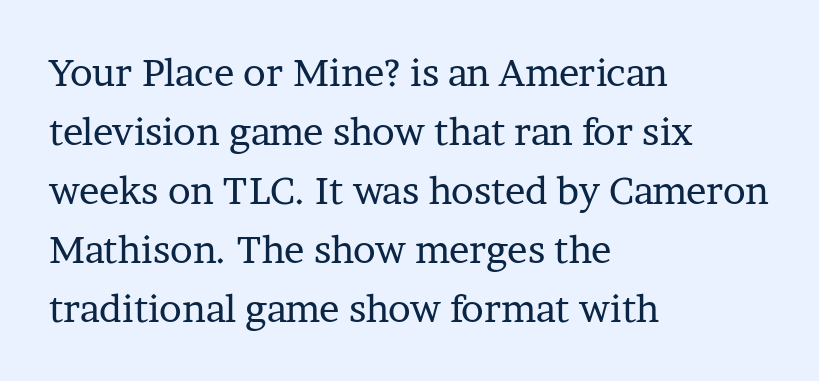
{"serif": "yes", "italic": "no", "bold": "no", "weight": "regular", "width": "normal", "stroke_contrast": "low", "x_height": "medium", "monospaced": "no", "underline": "no", "align": "left", "line_spacing": "normal", "line_spacing_ratio": 1.55, "letter_spacing": "normal", "letter_spacing_em": 0.0, "glyph_px": 38}
